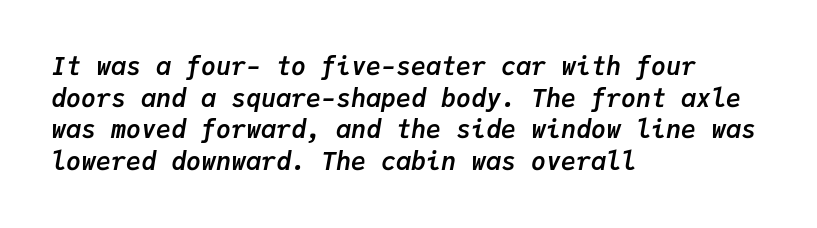
{"italic": "yes", "lean": "right", "slant_degrees": 9, "bold": "yes", "underline": "no", "align": "left", "line_spacing": "normal", "line_spacing_ratio": 1.27, "letter_spacing": "normal", "letter_spacing_em": 0.0, "glyph_px": 25}
